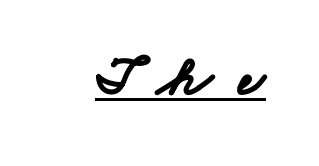
Q: Is the text bold? A: Yes.
Q: Is the typeface a serif or a sans-serif typeface? A: Sans-serif.
Q: Is the text underlined? A: Yes.
Q: Is the spacing between letters normal or unusually wide? A: Unusually wide.
Q: Width (condensed, normal, or wide)? A: Wide.
Q: Stroke contrast? A: Low.
Q: x-height? A: Small.
Q: Monospaced? A: No.
